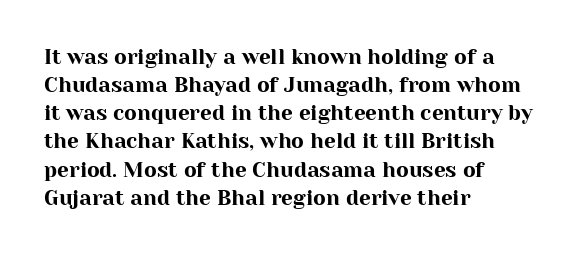
Q: Is the text italic (slanted)? A: No, it is upright.
Q: Is the text underlined? A: No.
Q: How is the paragraph aligned? A: Left-aligned.
Q: Is the spacing between letters normal or unusually wide? A: Normal.
Q: Is the spacing between lines tight, normal or loose? A: Normal.
